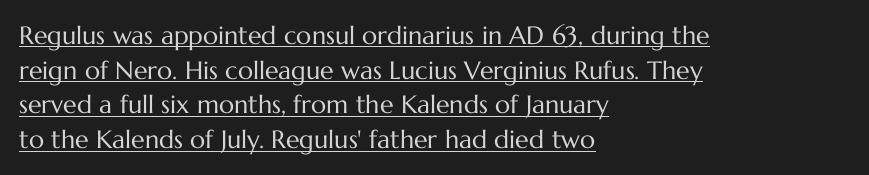
{"italic": "no", "bold": "no", "underline": "yes", "align": "left", "line_spacing": "normal", "line_spacing_ratio": 1.39, "letter_spacing": "normal", "letter_spacing_em": 0.0, "glyph_px": 25}
